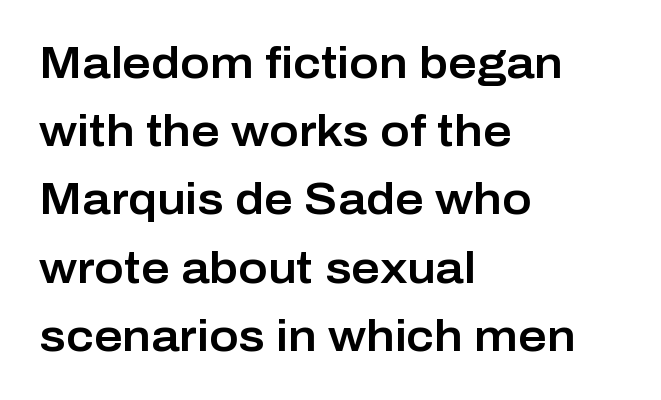
{"serif": "no", "italic": "no", "width": "normal", "stroke_contrast": "low", "x_height": "medium", "monospaced": "no", "underline": "no", "align": "left", "line_spacing": "normal", "line_spacing_ratio": 1.55, "letter_spacing": "normal", "letter_spacing_em": 0.0, "glyph_px": 44}
